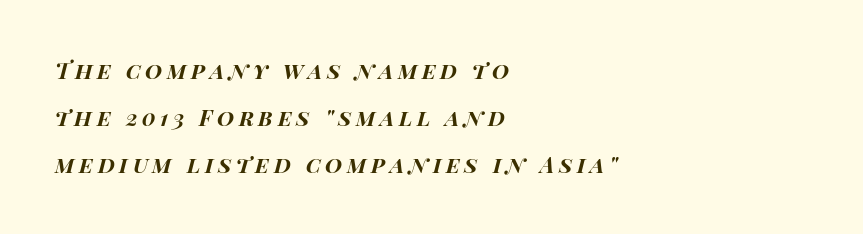
Q: Is the text bold? A: Yes.
Q: Is the text italic (slanted)? A: Yes, it leans right by about 15 degrees.
Q: Is the text underlined? A: No.
Q: How is the paragraph aligned? A: Left-aligned.
Q: Is the spacing between letters normal or unusually wide? A: Unusually wide.
Q: Is the spacing between lines tight, normal or loose? A: Loose.
